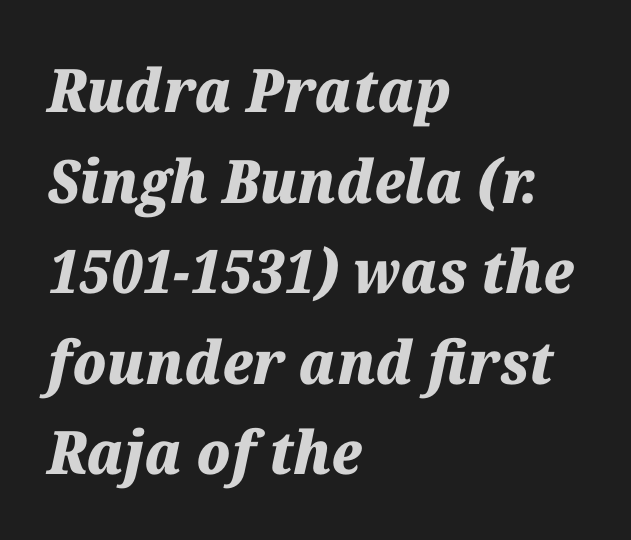
The image shows 60 px heavy type, italic (leaning right); set left-aligned, normal line spacing (1.51x), normal letter spacing, not underlined; medium stroke contrast and a medium x-height.
